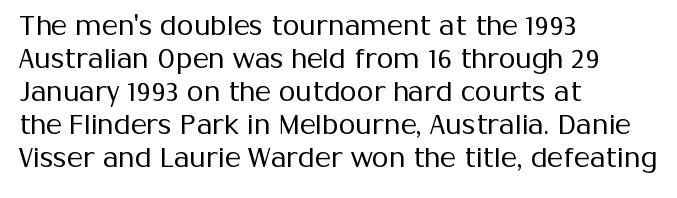
Q: Is the text bold? A: No.
Q: Is the text italic (slanted)? A: No, it is upright.
Q: Is the text underlined? A: No.
Q: How is the paragraph aligned? A: Left-aligned.
Q: Is the spacing between letters normal or unusually wide? A: Normal.
